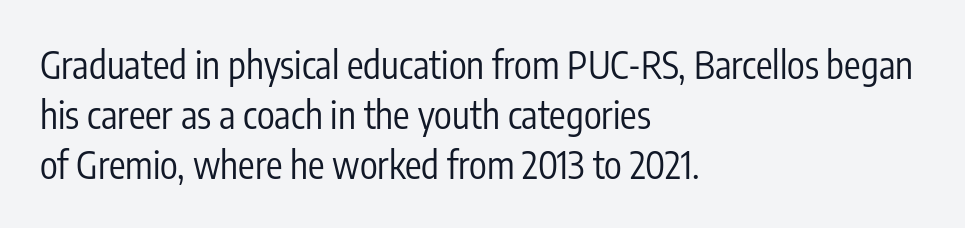
Typographically, this falls in the sans-serif category. The space beneath each line is pristine and unruled. Tracking value appears to be zero — textbook default spacing. A classic flush-left, rag-right setting is used for this passage. The lines sit at an ordinary, default distance from one another. The cut favours lightness, reaching ordinary text weight at its darkest.
